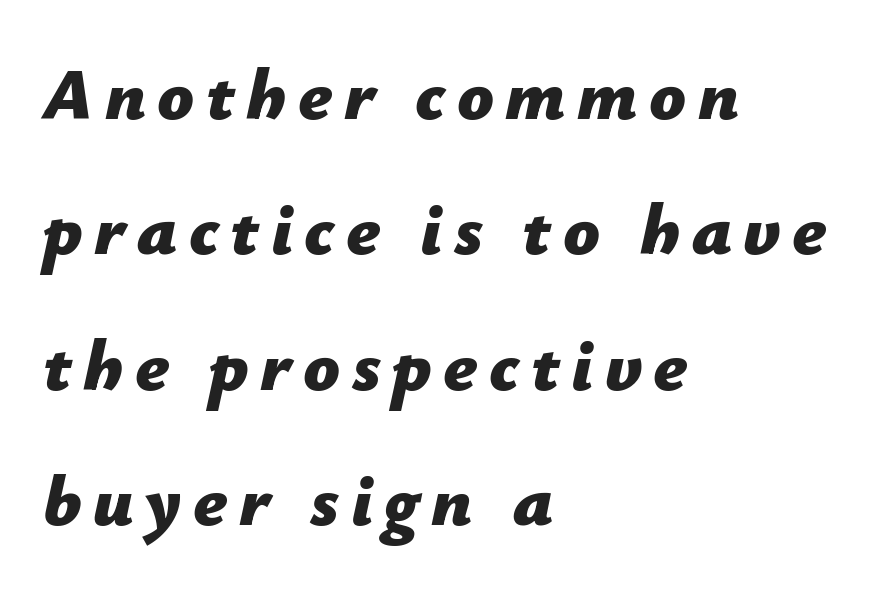
Think of a printed novel: that variable character pitch is what you see here. Summary of weight: heavy, a full bold. The lines are quadded left. The baseline area is clear.
